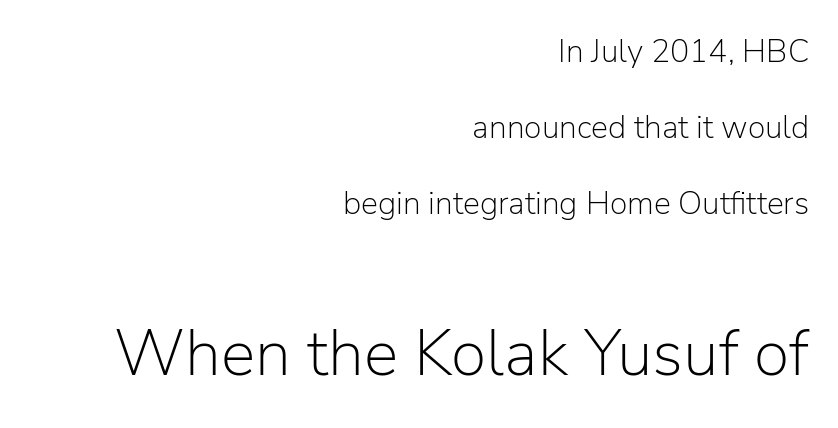
The font is comparable to plain body text, perhaps lighter. You could not count columns in this text — the font is proportionally spaced. No italicization has been applied; the sample stays upright. Decoration check: the copy has no underline.
